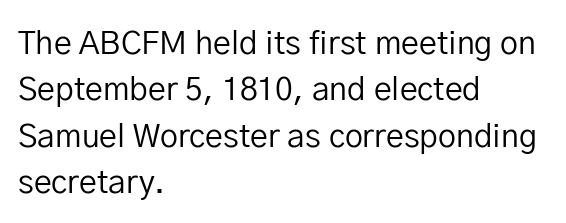
The image shows 32 px regular-weight sans-serif type, upright; set left-aligned, normal line spacing (1.45x), normal letter spacing, not underlined; low stroke contrast and a medium x-height.
